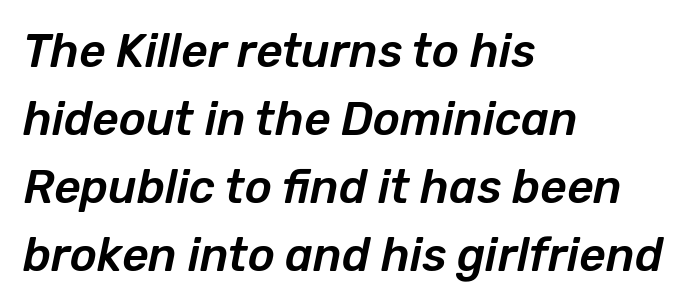
Q: Is the text italic (slanted)? A: Yes, it leans right by about 12 degrees.
Q: Is the text underlined? A: No.
Q: How is the paragraph aligned? A: Left-aligned.
Q: Is the spacing between letters normal or unusually wide? A: Normal.
Q: Is the spacing between lines tight, normal or loose? A: Normal.
Q: Width (condensed, normal, or wide)? A: Normal.
Q: Stroke contrast? A: Low.
Q: x-height? A: Medium.
Q: Monospaced? A: No.
